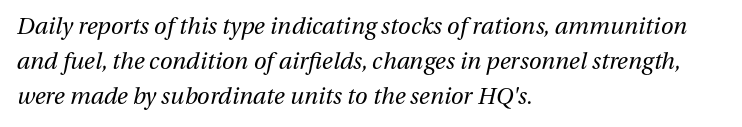
Q: Is the text bold? A: No.
Q: Is the text italic (slanted)? A: Yes, it leans right by about 13 degrees.
Q: Is the text underlined? A: No.
Q: How is the paragraph aligned? A: Left-aligned.
Q: Is the spacing between letters normal or unusually wide? A: Normal.
Q: Is the spacing between lines tight, normal or loose? A: Normal.
